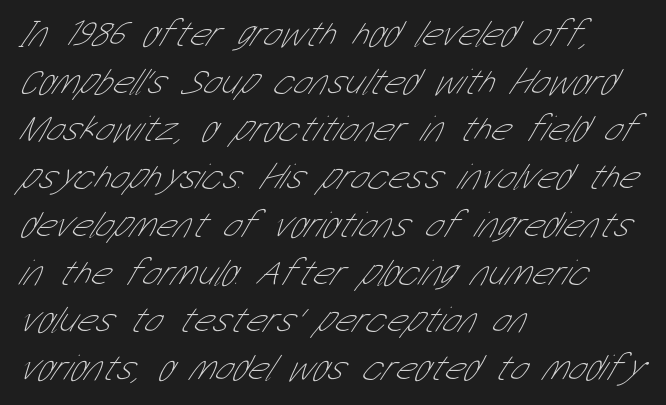
Check under the words: just untouched page. Spacing verdict: proportional, widths tailored to each character. Honestly, the row spacing looks completely unremarkable. Horizontally, the lines are justified to the leading edge only.
